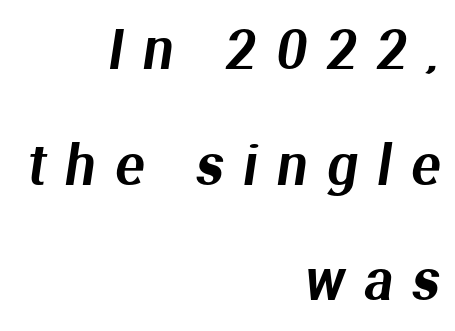
Where is the straight margin? On the right. Words float on clear page, feet unadorned. In terms of letterspacing, this is a distinctly airy, spread setting. Character widths vary here, with narrow letters taking less room than wide ones. Compared with typical paragraphs, the rows here are farther apart. Serif or sans? Sans — the stroke terminals are bare.
